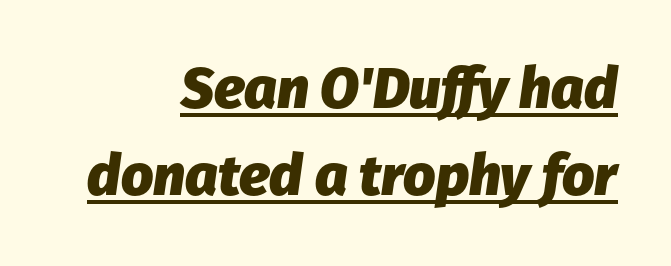
The image shows 57 px heavy type, italic (leaning right); set right-aligned, normal line spacing (1.53x), normal letter spacing, underlined; low stroke contrast and a medium x-height.
